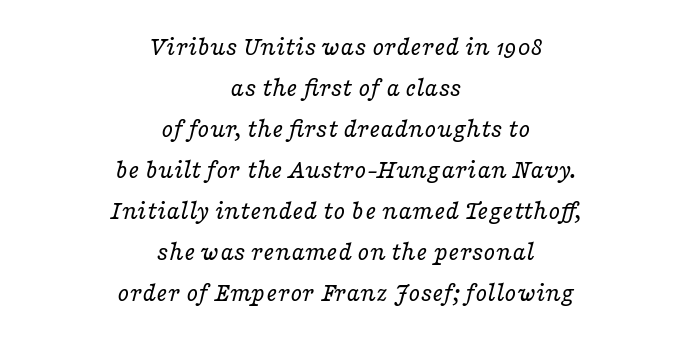
The image shows 27 px text type, italic (leaning right); set centered, normal line spacing (1.52x), normal letter spacing, not underlined.
